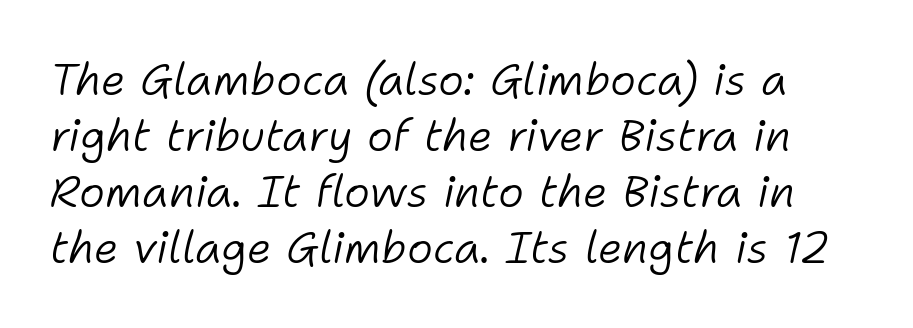
Q: Is the text bold? A: No.
Q: Is the text italic (slanted)? A: Yes, it leans right by about 11 degrees.
Q: Is the text underlined? A: No.
Q: Is the spacing between letters normal or unusually wide? A: Normal.
Q: Is the spacing between lines tight, normal or loose? A: Normal.
Q: Width (condensed, normal, or wide)? A: Normal.
Q: Stroke contrast? A: Low.
Q: x-height? A: Medium.
Q: Monospaced? A: No.
